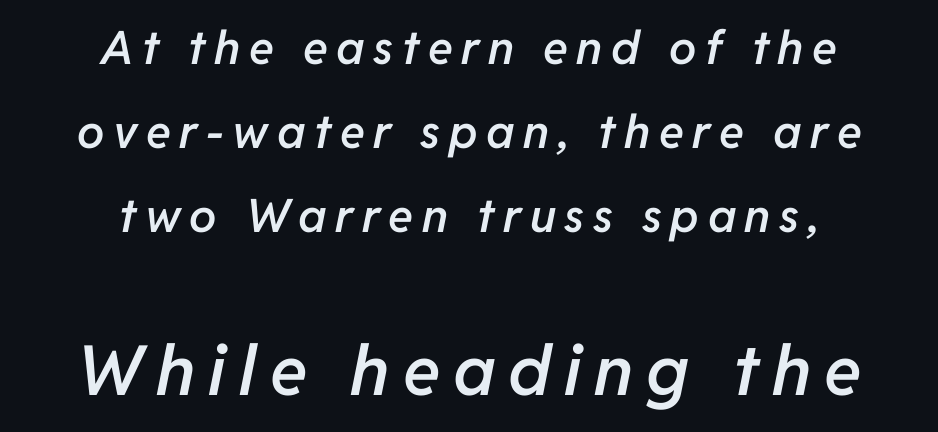
{"italic": "yes", "lean": "right", "slant_degrees": 11, "bold": "semi", "weight": "semibold", "width": "normal", "stroke_contrast": "low", "x_height": "medium", "monospaced": "no", "underline": "no", "align": "center", "line_spacing_ratio": 1.83, "larger_block": "second", "size_ratio": 1.5, "glyph_px": 69}
